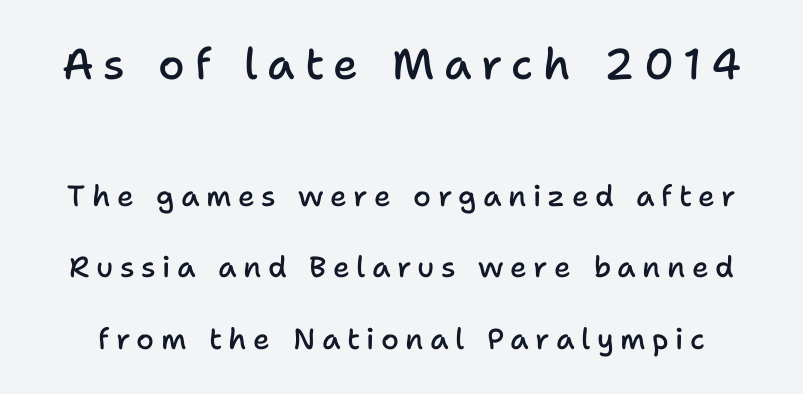
The glyphs in this specimen are sans serif. Characters follow at a spacing far wider than the type designer built in. The zone under the glyphs is completely vacant. Rows of type keep a wide berth in the vertical direction.
